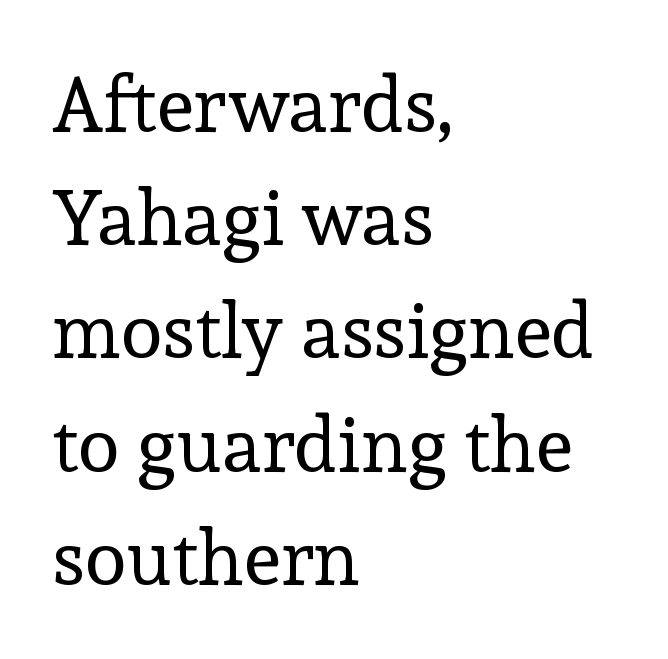
Q: Is the text bold? A: No.
Q: Is the text italic (slanted)? A: No, it is upright.
Q: Is the typeface a serif or a sans-serif typeface? A: Serif.
Q: Is the text underlined? A: No.
Q: How is the paragraph aligned? A: Left-aligned.
Q: Is the spacing between letters normal or unusually wide? A: Normal.
Q: Is the spacing between lines tight, normal or loose? A: Normal.
Q: Width (condensed, normal, or wide)? A: Normal.
Q: x-height? A: Medium.
Q: Monospaced? A: No.
